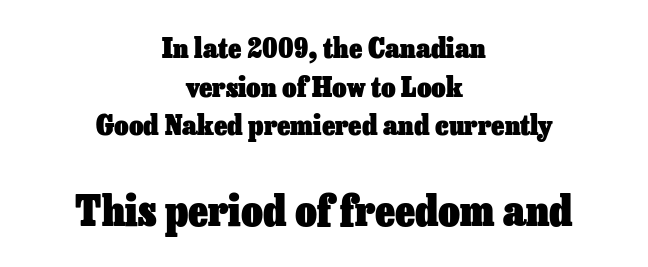
The image shows 42 px heavy type, upright; set centered, normal line spacing (1.38x), normal letter spacing, not underlined; the second (bottom) block is 1.5x larger; low stroke contrast and a medium x-height.
